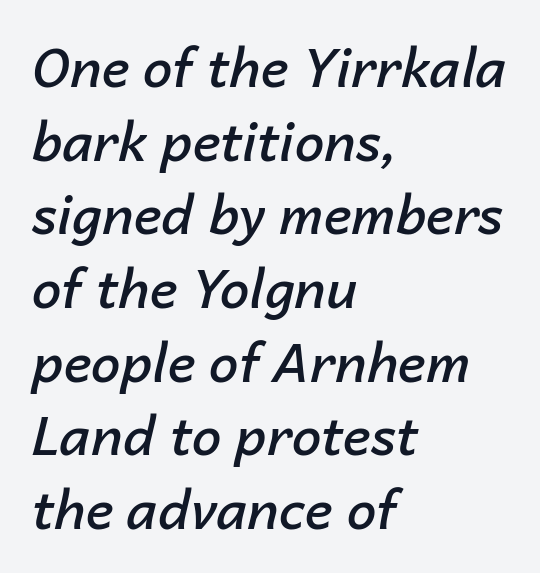
{"italic": "yes", "lean": "right", "slant_degrees": 14, "bold": "semi", "weight": "semibold", "width": "normal", "stroke_contrast": "low", "x_height": "medium", "monospaced": "no", "underline": "no", "align": "left", "line_spacing": "normal", "line_spacing_ratio": 1.39, "letter_spacing": "normal", "letter_spacing_em": 0.0, "glyph_px": 53}
